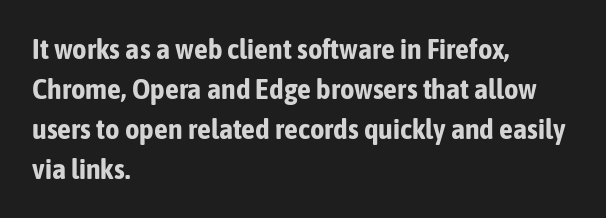
{"serif": "no", "italic": "no", "bold": "yes", "weight": "bold", "width": "condensed", "stroke_contrast": "low", "x_height": "medium", "monospaced": "no", "underline": "no", "align": "left", "line_spacing": "normal", "line_spacing_ratio": 1.43, "letter_spacing": "normal", "letter_spacing_em": 0.0, "glyph_px": 28}
